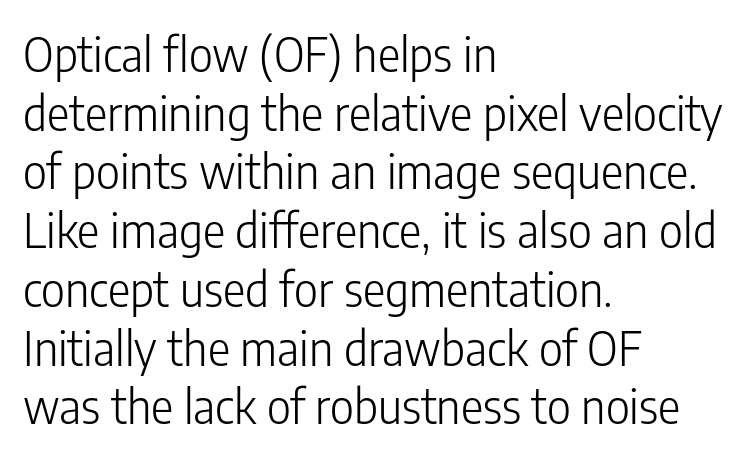
The image shows 47 px light, condensed sans-serif type, upright; set left-aligned, normal line spacing (1.25x), normal letter spacing, not underlined; low stroke contrast and a medium x-height.
